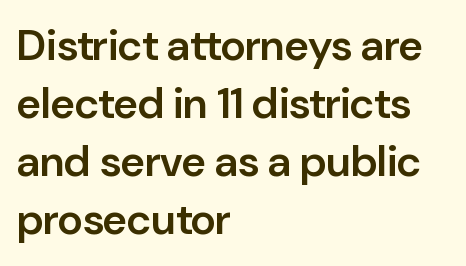
Q: Is the text bold? A: Semi-bold.
Q: Is the text italic (slanted)? A: No, it is upright.
Q: Is the typeface a serif or a sans-serif typeface? A: Sans-serif.
Q: Is the text underlined? A: No.
Q: How is the paragraph aligned? A: Left-aligned.
Q: Is the spacing between letters normal or unusually wide? A: Normal.
Q: Is the spacing between lines tight, normal or loose? A: Normal.
Q: Width (condensed, normal, or wide)? A: Normal.
Q: Stroke contrast? A: Low.
Q: x-height? A: Medium.
Q: Monospaced? A: No.
